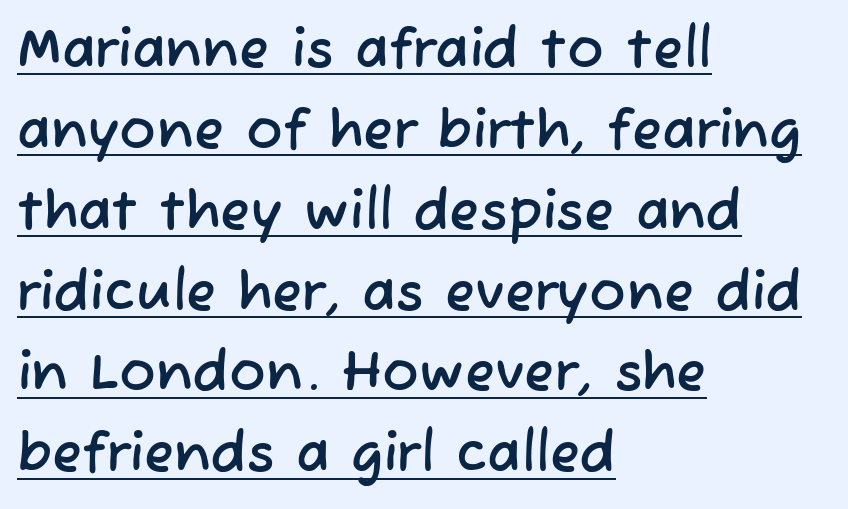
The rendering keeps characters at their native spacing. Notice how descenders clear the ascenders below comfortably — that's standard leading. The rendering uses natural spacing where letterforms have individual widths. The typesetter chose a ragged-right arrangement here. Each letter's strokes conclude bluntly, with no projecting serifs. This sample carries an underscore along the baseline area.
